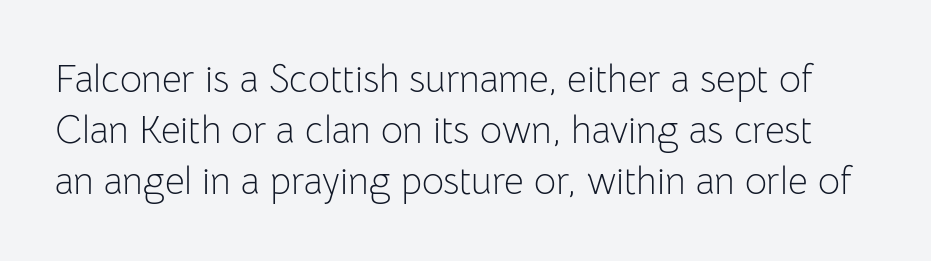
{"serif": "no", "italic": "no", "bold": "no", "weight": "light", "width": "normal", "stroke_contrast": "low", "x_height": "medium", "monospaced": "no", "underline": "no", "line_spacing": "normal", "line_spacing_ratio": 1.34, "letter_spacing": "normal", "letter_spacing_em": 0.0, "glyph_px": 38}
